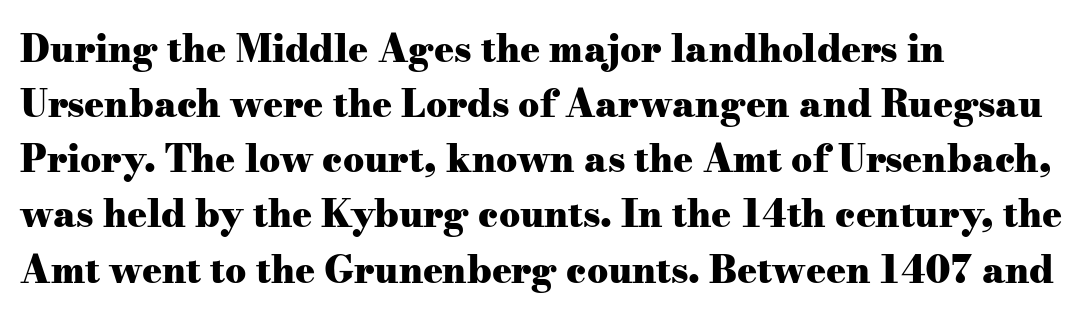
Look at the tracking — it's just the regular setting, nothing added. Is the type bold? Yes — the strokes are clearly thick and heavy. What kind of face is this? One with serifs. A normal amount of white space separates one row of letters from the next. If you drew a line through each stem, it would be perfectly vertical.
